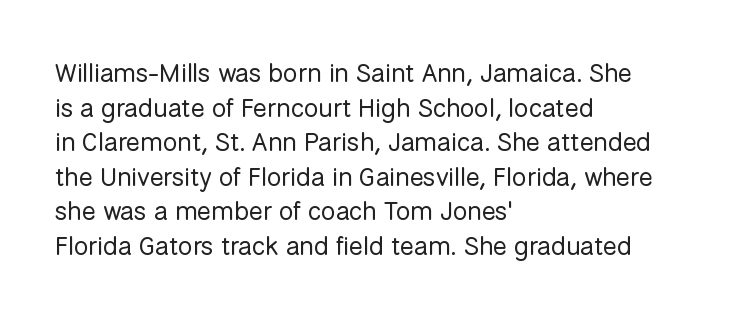
No chunkiness to these letters — they're not bold. A classic flush-left, rag-right setting is used for this passage. One glance says typical: line gaps are just what's usual. The letters sit at their default tracking, neither squeezed nor spread.
